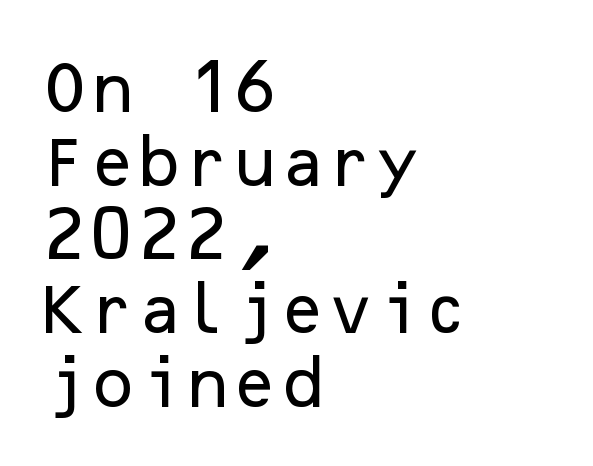
{"serif": "no", "italic": "no", "width": "normal", "stroke_contrast": "low", "x_height": "medium", "underline": "no", "align": "left", "line_spacing": "normal", "line_spacing_ratio": 1.34, "letter_spacing": "normal", "letter_spacing_em": 0.0, "glyph_px": 55}
